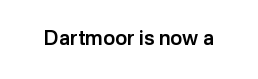
The image shows 20 px text type, upright; set normal letter spacing, not underlined.
